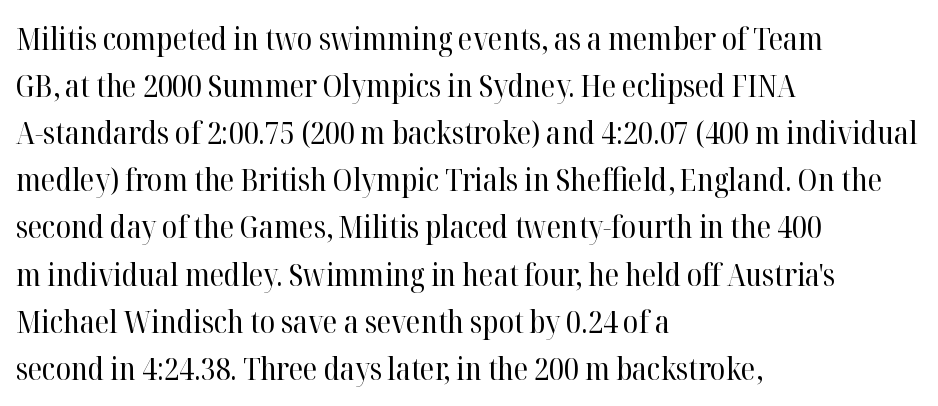
There is no visible air inserted between adjacent glyphs. The face used here is seriffed, in the tradition of book romans. The type sits square on the baseline with zero lean. The zone under the glyphs is completely vacant. The rag falls on the right side of this text block. Proportional: the letters do not fall into vertical columns.
